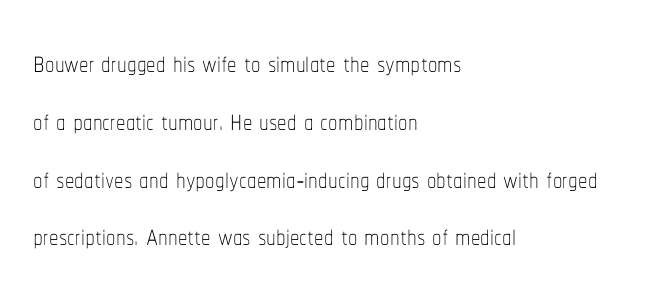
{"italic": "no", "bold": "no", "weight": "thin", "width": "condensed", "stroke_contrast": "low", "x_height": "medium", "monospaced": "no", "underline": "no", "align": "left", "line_spacing": "normal", "line_spacing_ratio": 1.52, "letter_spacing": "normal", "letter_spacing_em": 0.0, "glyph_px": 38}
